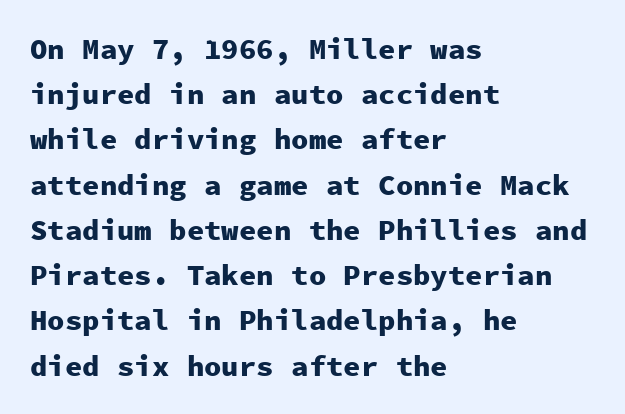
The block of text has a typical density, with ordinary space between rows. Tall strokes in this sample are plumb rather than angled. The strokes are fattened all the way to bold. The letterforms sit shoulder to shoulder at normal distance. Examine the stroke ends and you'll find no serifs. Honestly, there is no underline to notice here at all.
